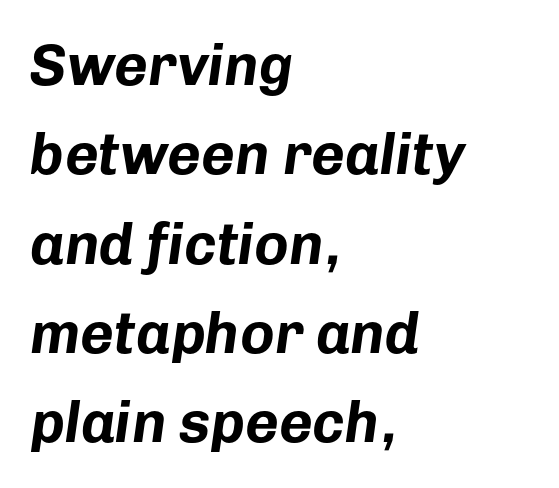
{"italic": "yes", "lean": "right", "slant_degrees": 8, "bold": "yes", "weight": "bold", "width": "normal", "stroke_contrast": "low", "x_height": "medium", "monospaced": "no", "underline": "no", "align": "left", "line_spacing": "normal", "line_spacing_ratio": 1.54, "letter_spacing": "normal", "letter_spacing_em": 0.0, "glyph_px": 58}
